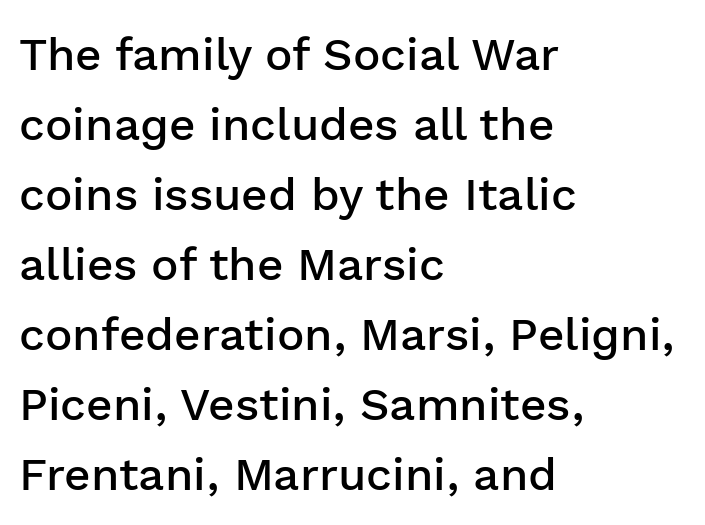
The image shows 46 px semibold sans-serif type, upright; set left-aligned, normal line spacing (1.52x), normal letter spacing, not underlined; low stroke contrast and a medium x-height.
